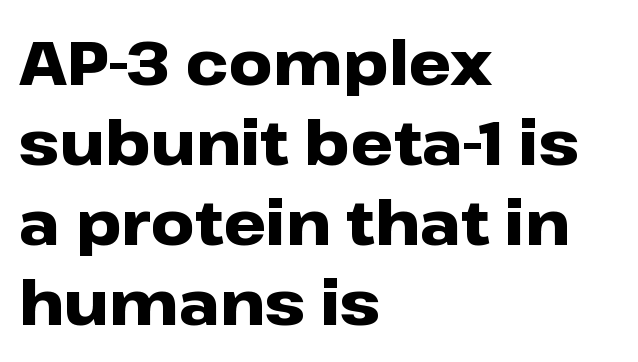
The baseline area is clear. One-word summary of the alignment: left. Default kerning and tracking; the words read as compact shapes. Summary of vertical rhythm: regular, with standard interline spacing. The font family rendered here belongs to the sans-serif group.
